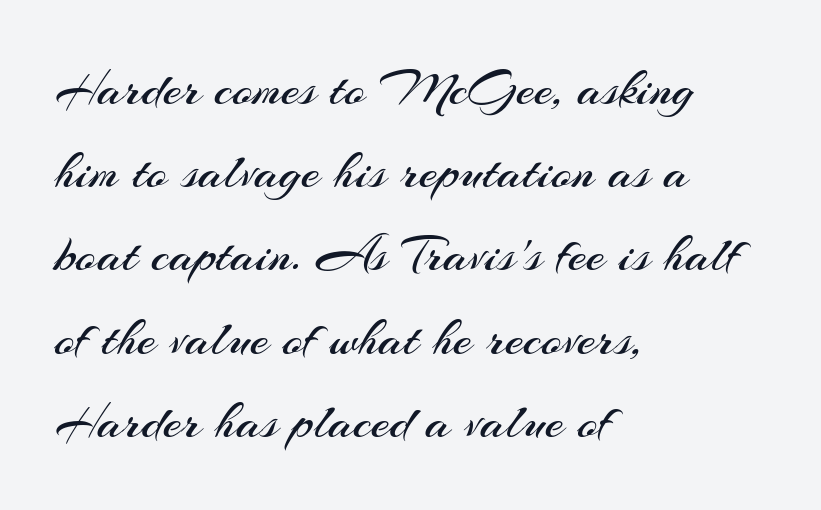
Q: Is the text bold? A: No.
Q: Is the text italic (slanted)? A: Yes.
Q: Is the typeface a serif or a sans-serif typeface? A: Sans-serif.
Q: Is the text underlined? A: No.
Q: How is the paragraph aligned? A: Left-aligned.
Q: Is the spacing between letters normal or unusually wide? A: Normal.
Q: Is the spacing between lines tight, normal or loose? A: Normal.
Q: Width (condensed, normal, or wide)? A: Normal.
Q: Stroke contrast? A: Medium.
Q: x-height? A: Small.
Q: Monospaced? A: No.
